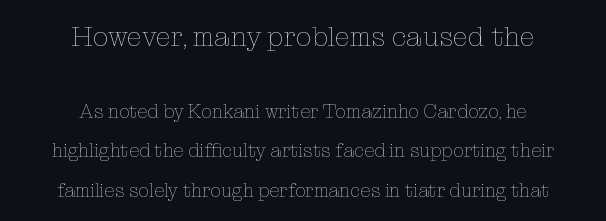
Q: Is the text bold? A: No.
Q: Is the text italic (slanted)? A: No, it is upright.
Q: Is the text underlined? A: No.
Q: How is the paragraph aligned? A: Centered.
Q: Is the spacing between letters normal or unusually wide? A: Normal.
Q: Is the spacing between lines tight, normal or loose? A: Loose.
Q: Which block of text is set in a larger size, the first (top) or the second (bottom)? A: The first (top) one.
Q: Width (condensed, normal, or wide)? A: Normal.
Q: Stroke contrast? A: Low.
Q: x-height? A: Medium.
Q: Monospaced? A: No.
